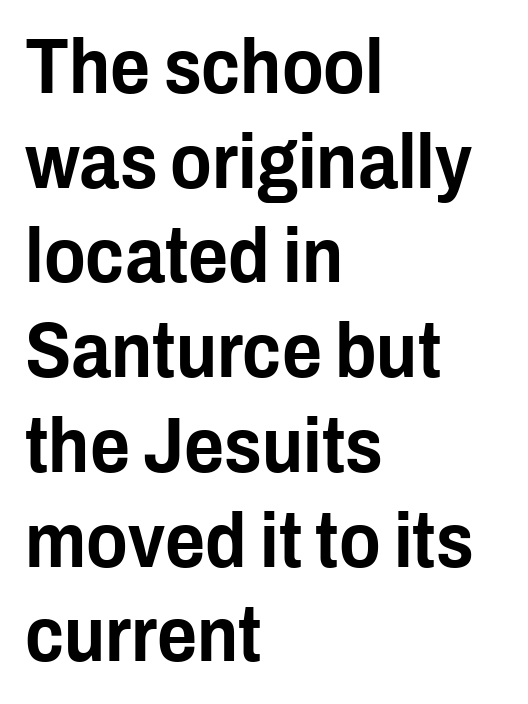
The face used here is proportionally spaced, like ordinary book or web type. Line beginnings align vertically; line endings do not. The letterforms sit shoulder to shoulder at normal distance. Are there feet on the stems? There aren't — it's a sans. A bare baseline throughout the passage.
